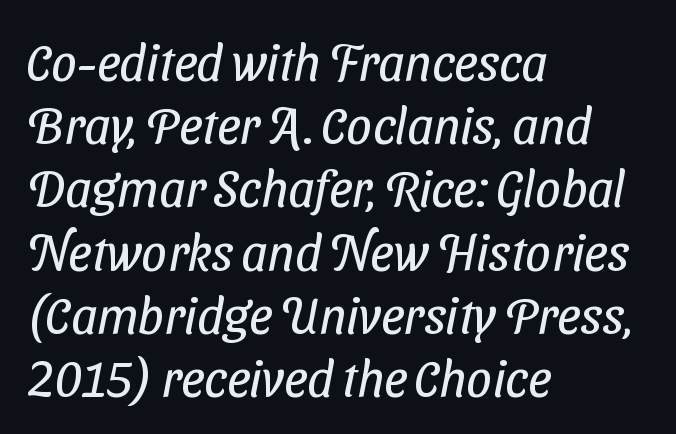
{"serif": "no", "bold": "no", "weight": "regular", "width": "condensed", "stroke_contrast": "low", "x_height": "medium", "monospaced": "no", "underline": "no", "align": "left", "line_spacing_ratio": 1.24, "letter_spacing": "normal", "letter_spacing_em": 0.0, "glyph_px": 51}
